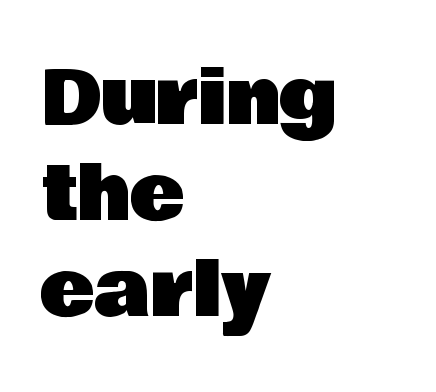
The image shows 74 px sans-serif type, upright; set left-aligned, normal line spacing (1.3x), normal letter spacing, not underlined; low stroke contrast and a large x-height.
